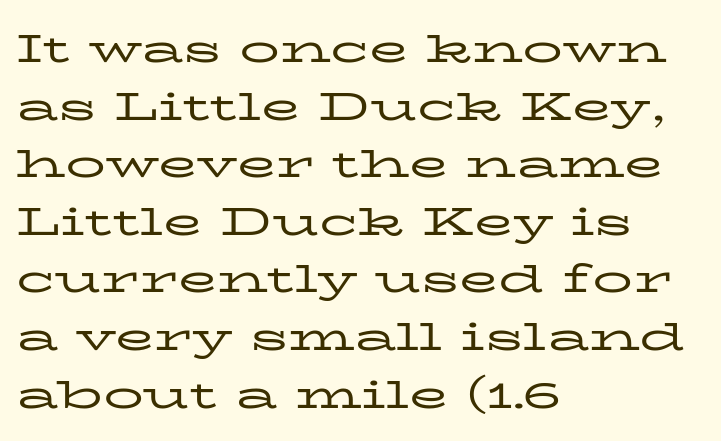
Q: Is the text bold? A: No.
Q: Is the text italic (slanted)? A: No, it is upright.
Q: Is the typeface a serif or a sans-serif typeface? A: Serif.
Q: Is the text underlined? A: No.
Q: How is the paragraph aligned? A: Left-aligned.
Q: Is the spacing between letters normal or unusually wide? A: Normal.
Q: Is the spacing between lines tight, normal or loose? A: Normal.
Q: Width (condensed, normal, or wide)? A: Wide.
Q: Stroke contrast? A: Low.
Q: x-height? A: Medium.
Q: Monospaced? A: No.
